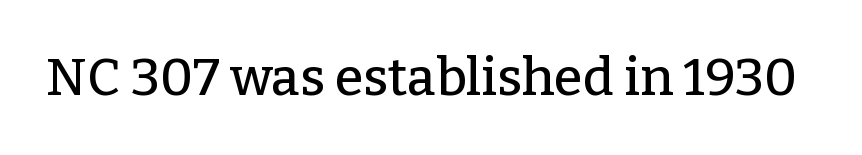
Q: Is the text italic (slanted)? A: No, it is upright.
Q: Is the typeface a serif or a sans-serif typeface? A: Serif.
Q: Is the text underlined? A: No.
Q: Is the spacing between letters normal or unusually wide? A: Normal.
Q: Width (condensed, normal, or wide)? A: Normal.
Q: Stroke contrast? A: Low.
Q: x-height? A: Medium.
Q: Monospaced? A: No.
